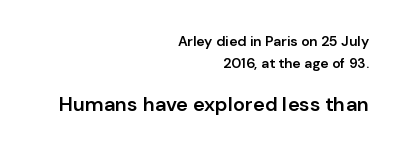
Q: Is the text bold? A: Semi-bold.
Q: Is the text italic (slanted)? A: No, it is upright.
Q: Is the text underlined? A: No.
Q: How is the paragraph aligned? A: Right-aligned.
Q: Is the spacing between letters normal or unusually wide? A: Normal.
Q: Is the spacing between lines tight, normal or loose? A: Normal.
Q: Which block of text is set in a larger size, the first (top) or the second (bottom)? A: The second (bottom) one.
